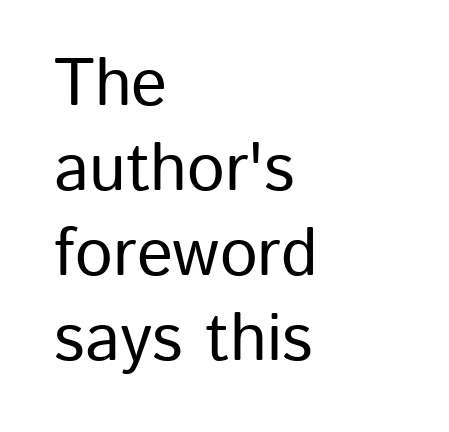
Q: Is the text italic (slanted)? A: No, it is upright.
Q: Is the typeface a serif or a sans-serif typeface? A: Sans-serif.
Q: Is the text underlined? A: No.
Q: How is the paragraph aligned? A: Left-aligned.
Q: Is the spacing between letters normal or unusually wide? A: Normal.
Q: Is the spacing between lines tight, normal or loose? A: Normal.
Q: Width (condensed, normal, or wide)? A: Normal.
Q: Stroke contrast? A: Low.
Q: x-height? A: Medium.
Q: Monospaced? A: No.
